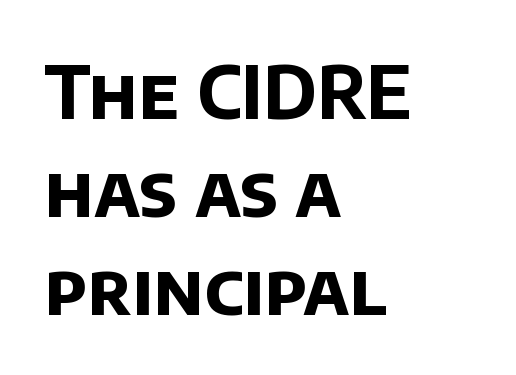
Q: Is the text bold? A: Yes.
Q: Is the typeface a serif or a sans-serif typeface? A: Sans-serif.
Q: Is the text underlined? A: No.
Q: How is the paragraph aligned? A: Left-aligned.
Q: Is the spacing between letters normal or unusually wide? A: Normal.
Q: Is the spacing between lines tight, normal or loose? A: Normal.
Q: Width (condensed, normal, or wide)? A: Normal.
Q: Stroke contrast? A: Low.
Q: x-height? A: Large.
Q: Monospaced? A: No.
